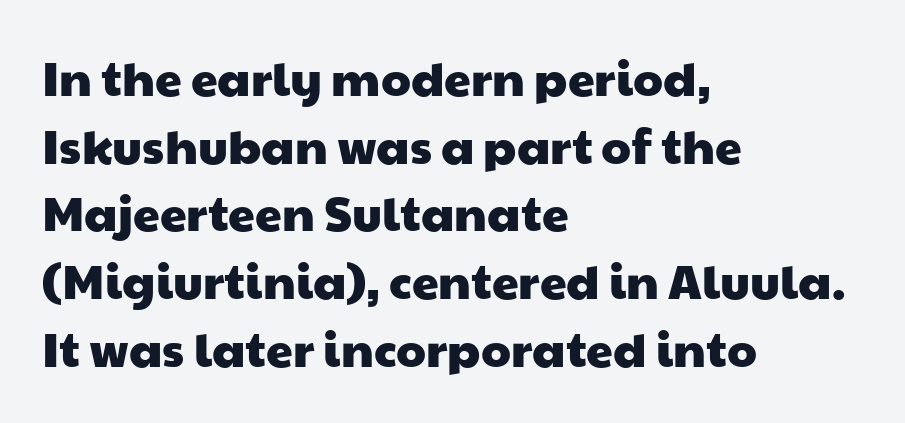
The image shows 48 px wide sans-serif type; set left-aligned, normal line spacing (1.41x), normal letter spacing, not underlined; low stroke contrast and a medium x-height.
